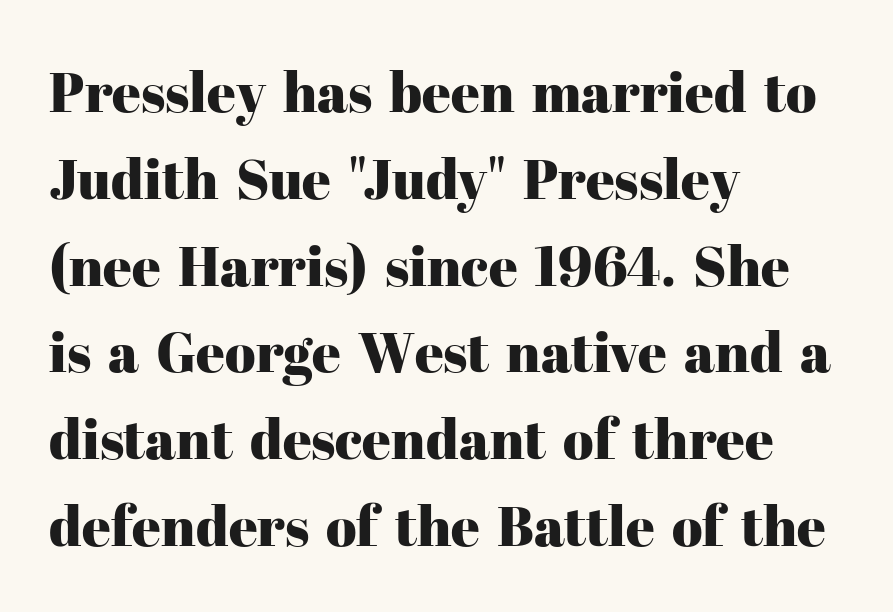
{"serif": "yes", "italic": "no", "width": "normal", "stroke_contrast": "high", "x_height": "medium", "monospaced": "no", "underline": "no", "align": "left", "line_spacing": "normal", "line_spacing_ratio": 1.55, "letter_spacing": "normal", "letter_spacing_em": 0.0, "glyph_px": 56}
